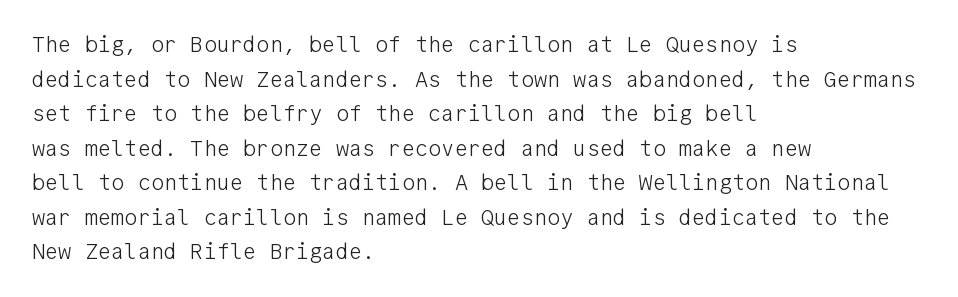
Q: Is the text bold? A: No.
Q: Is the text italic (slanted)? A: No, it is upright.
Q: Is the text underlined? A: No.
Q: How is the paragraph aligned? A: Left-aligned.
Q: Is the spacing between letters normal or unusually wide? A: Normal.
Q: Is the spacing between lines tight, normal or loose? A: Normal.
